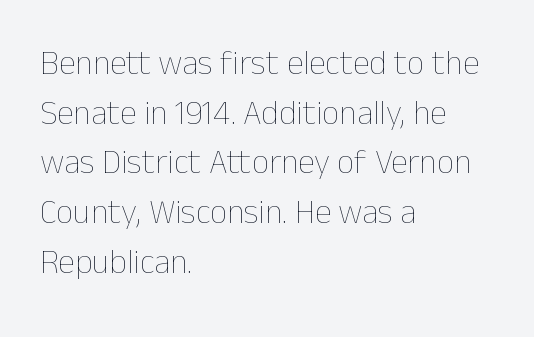
Varying glyph widths throughout — classic text-font behaviour. The passage shown is not underscored anywhere. Inter-character spacing is left at the font's built-in metrics. Quick note: interline space is typical.
